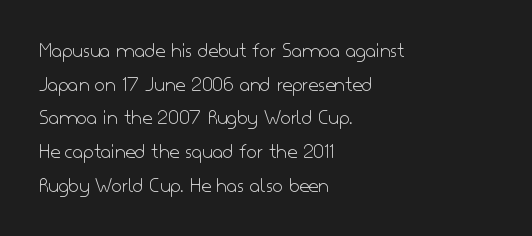
The image shows 22 px text type, upright; set left-aligned, normal line spacing (1.53x), normal letter spacing, not underlined.
